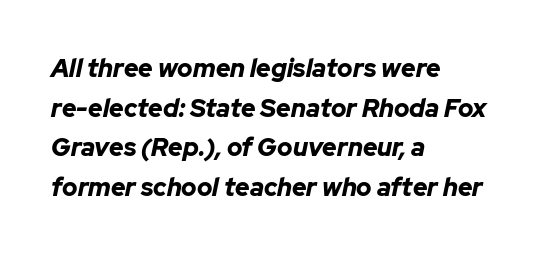
The image shows 25 px bold type, italic (leaning right); set left-aligned, normal line spacing (1.59x), normal letter spacing, not underlined.
